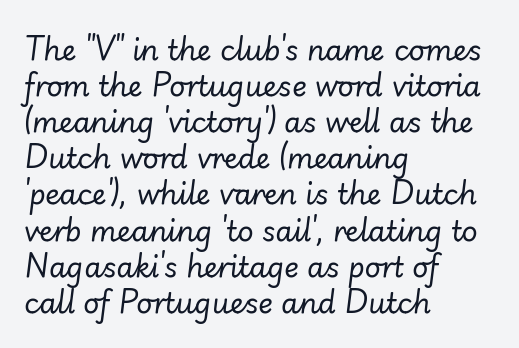
Letters have the restrained weight of plain body copy at most. Glyph-to-glyph distance matches everyday printed text. The line-height multiplier appears to be the usual default. A classic flush-left, rag-right setting is used for this passage. Note the varied advance widths — an 'i' is clearly narrower than an 'm'. The space beneath each line is pristine and unruled.
